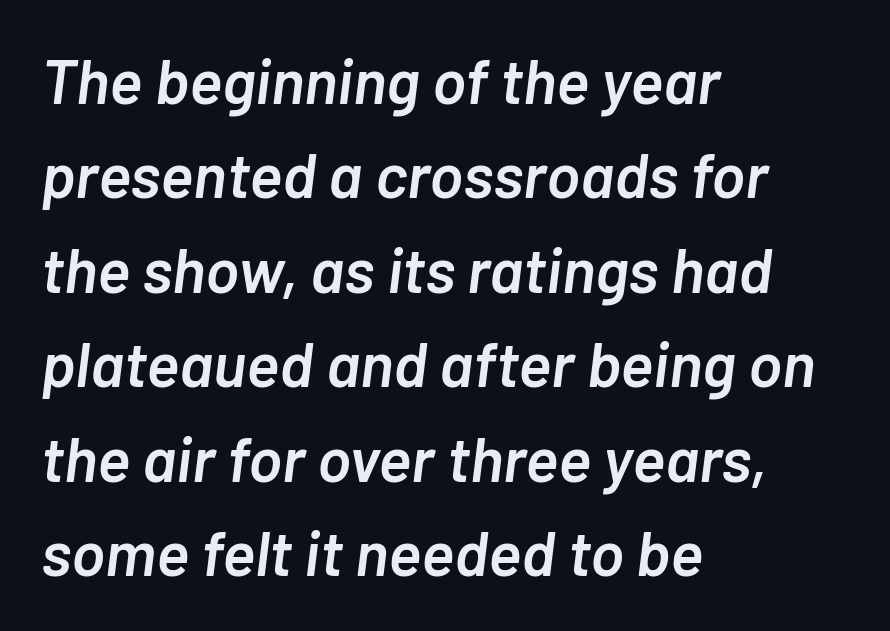
The image shows 63 px semibold type, italic (leaning right); set left-aligned, normal line spacing (1.5x), normal letter spacing, not underlined; low stroke contrast and a medium x-height.
